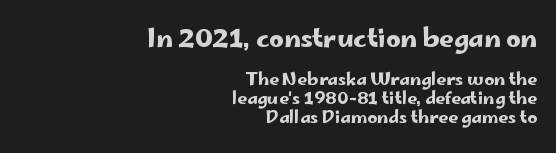
Q: Is the text italic (slanted)? A: No, it is upright.
Q: Is the text underlined? A: No.
Q: How is the paragraph aligned? A: Right-aligned.
Q: Is the spacing between letters normal or unusually wide? A: Normal.
Q: Is the spacing between lines tight, normal or loose? A: Tight.
Q: Which block of text is set in a larger size, the first (top) or the second (bottom)? A: The first (top) one.
